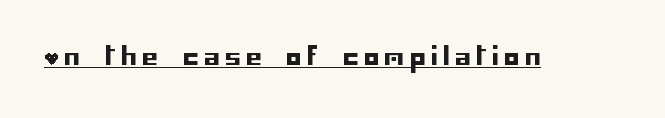
{"italic": "no", "underline": "yes", "letter_spacing": "wide", "letter_spacing_em": 0.22, "glyph_px": 25}
